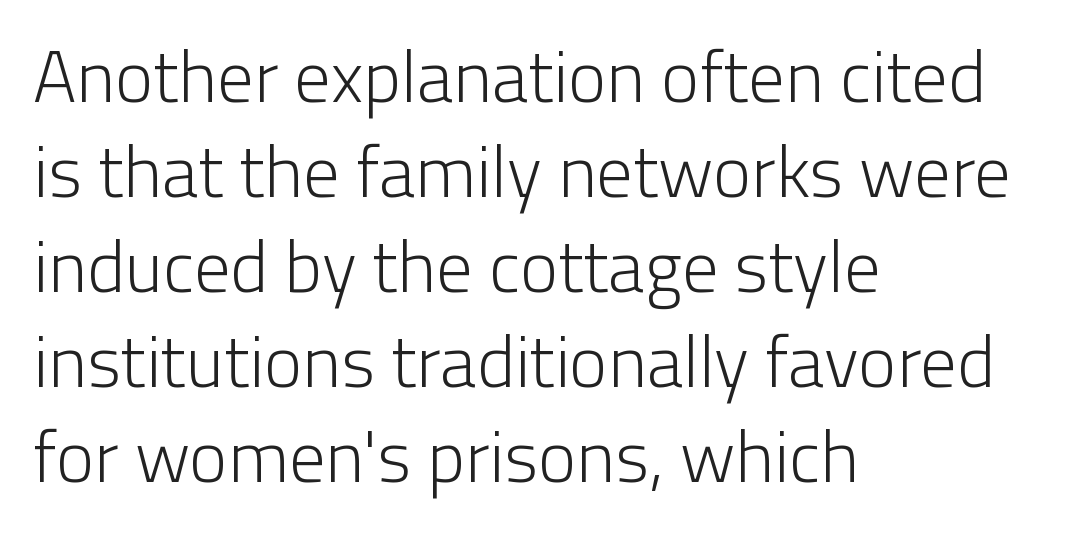
The image shows 73 px light sans-serif type, upright; set left-aligned, normal line spacing (1.3x), normal letter spacing, not underlined; low stroke contrast and a medium x-height.
